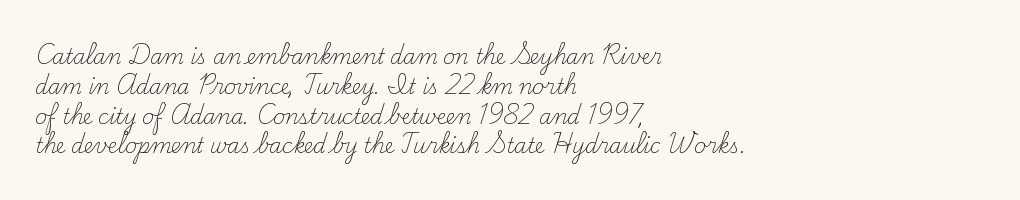
{"bold": "no", "underline": "no", "align": "left", "line_spacing": "normal", "line_spacing_ratio": 1.49, "letter_spacing": "normal", "letter_spacing_em": 0.0, "glyph_px": 20}
